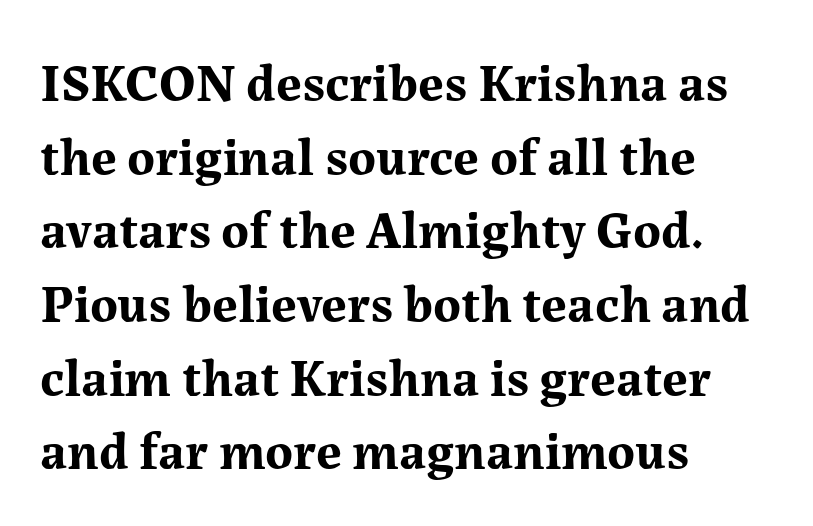
The image shows 53 px bold serif type, upright; set left-aligned, normal line spacing (1.39x), normal letter spacing, not underlined; medium stroke contrast and a medium x-height.
